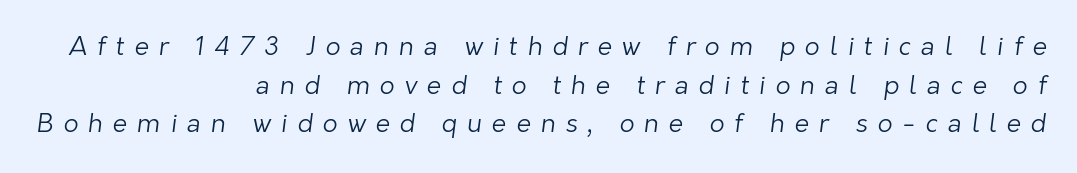
{"bold": "no", "underline": "no", "align": "right", "line_spacing": "normal", "line_spacing_ratio": 1.49, "letter_spacing": "wide", "letter_spacing_em": 0.38, "glyph_px": 26}
